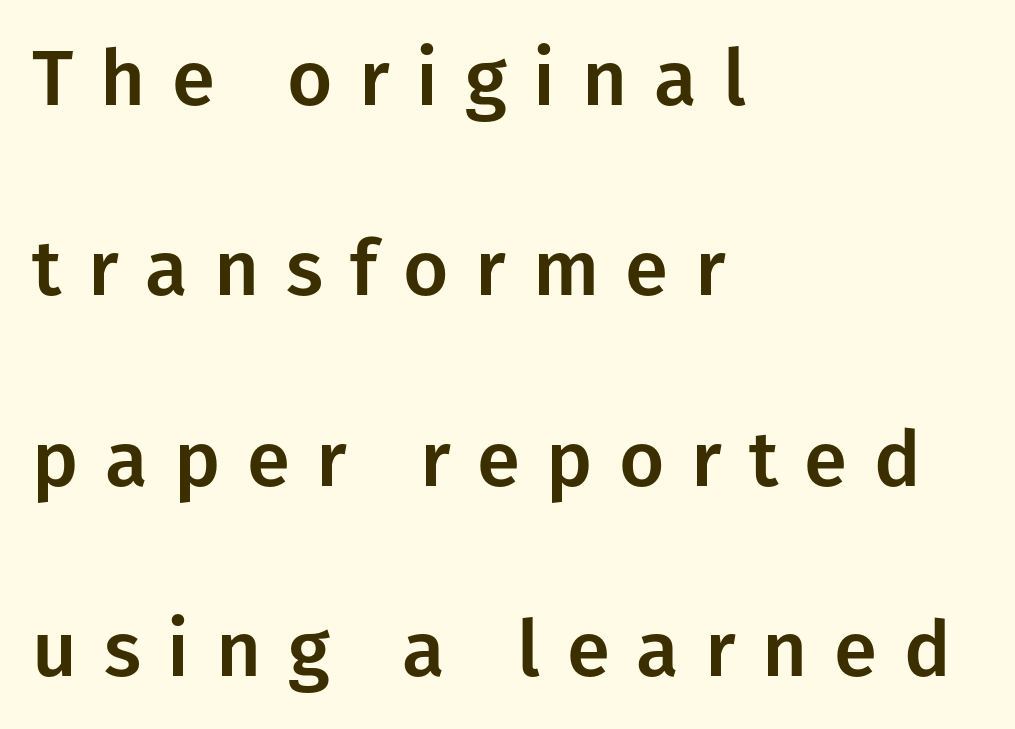
Type style note: lacks serifs. This rendering features lettering with no underline. The letters advance in unequal steps, a hallmark of proportional type. Leftover space on each line is placed entirely after the last word. In terms of letterspacing, this is a distinctly airy, spread setting.
